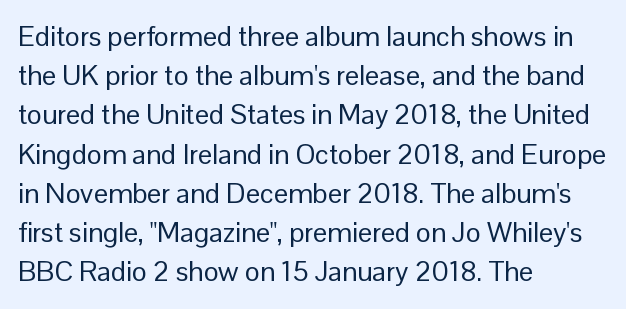
Q: Is the text bold? A: No.
Q: Is the text italic (slanted)? A: No, it is upright.
Q: Is the typeface a serif or a sans-serif typeface? A: Sans-serif.
Q: Is the text underlined? A: No.
Q: How is the paragraph aligned? A: Left-aligned.
Q: Is the spacing between letters normal or unusually wide? A: Normal.
Q: Is the spacing between lines tight, normal or loose? A: Normal.
Q: Width (condensed, normal, or wide)? A: Normal.
Q: Stroke contrast? A: Low.
Q: x-height? A: Medium.
Q: Monospaced? A: No.
